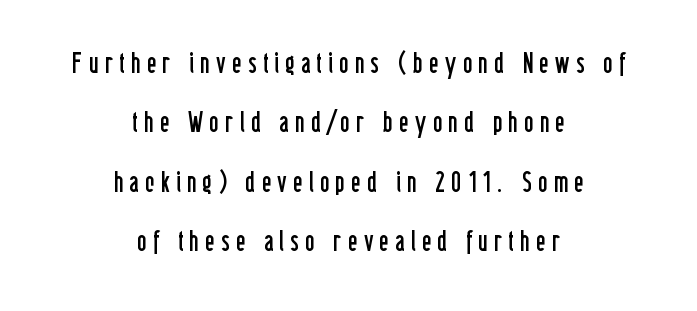
Q: Is the text bold? A: No.
Q: Is the text italic (slanted)? A: No, it is upright.
Q: Is the typeface a serif or a sans-serif typeface? A: Sans-serif.
Q: Is the text underlined? A: No.
Q: How is the paragraph aligned? A: Centered.
Q: Is the spacing between letters normal or unusually wide? A: Unusually wide.
Q: Is the spacing between lines tight, normal or loose? A: Loose.
Q: Width (condensed, normal, or wide)? A: Condensed.
Q: Stroke contrast? A: Low.
Q: x-height? A: Medium.
Q: Monospaced? A: No.
